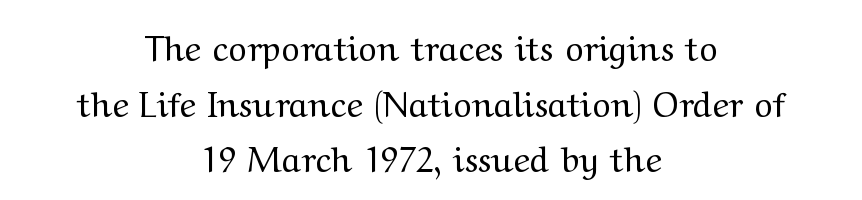
{"serif": "yes", "italic": "no", "bold": "no", "weight": "regular", "width": "wide", "stroke_contrast": "medium", "x_height": "medium", "monospaced": "no", "underline": "no", "align": "center", "line_spacing": "normal", "line_spacing_ratio": 1.59, "letter_spacing": "normal", "letter_spacing_em": 0.0, "glyph_px": 35}
